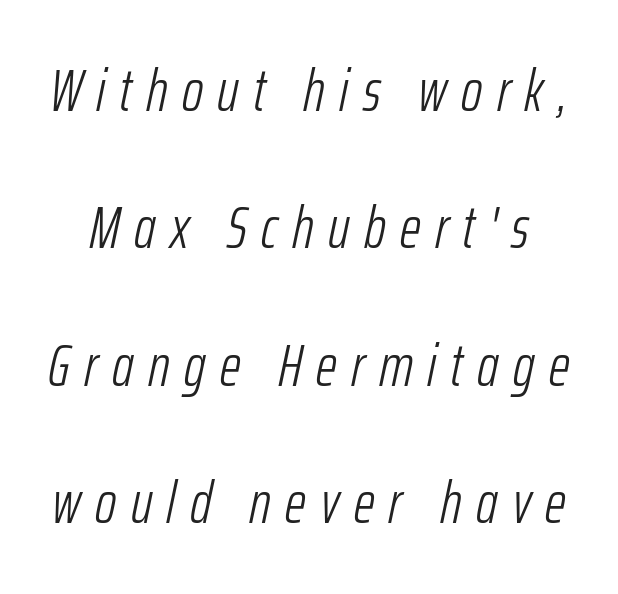
Q: Is the text bold? A: No.
Q: Is the text italic (slanted)? A: Yes, it leans right by about 12 degrees.
Q: Is the text underlined? A: No.
Q: Is the spacing between letters normal or unusually wide? A: Unusually wide.
Q: Is the spacing between lines tight, normal or loose? A: Loose.
Q: Width (condensed, normal, or wide)? A: Condensed.
Q: Stroke contrast? A: Low.
Q: x-height? A: Medium.
Q: Monospaced? A: No.
